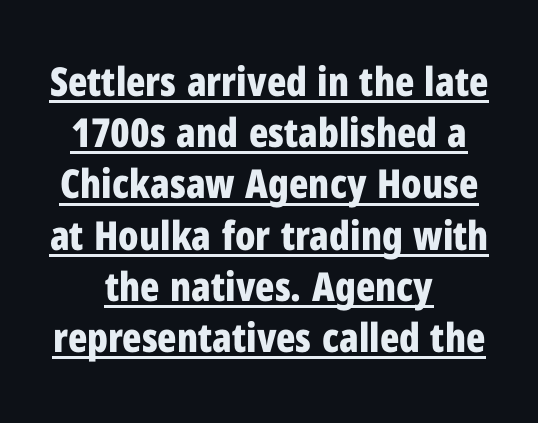
Q: Is the text bold? A: Yes.
Q: Is the text italic (slanted)? A: No, it is upright.
Q: Is the typeface a serif or a sans-serif typeface? A: Sans-serif.
Q: Is the text underlined? A: Yes.
Q: How is the paragraph aligned? A: Centered.
Q: Is the spacing between letters normal or unusually wide? A: Normal.
Q: Is the spacing between lines tight, normal or loose? A: Normal.
Q: Width (condensed, normal, or wide)? A: Condensed.
Q: Stroke contrast? A: Low.
Q: x-height? A: Medium.
Q: Monospaced? A: No.
